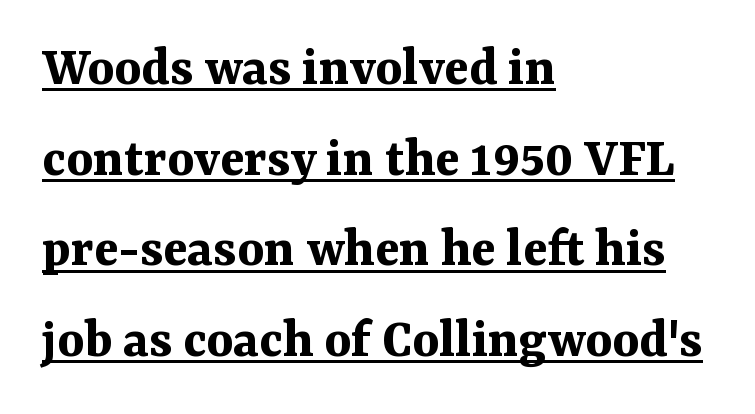
The image shows 57 px bold serif type, upright; set left-aligned, normal line spacing (1.59x), normal letter spacing, underlined; medium stroke contrast and a medium x-height.
